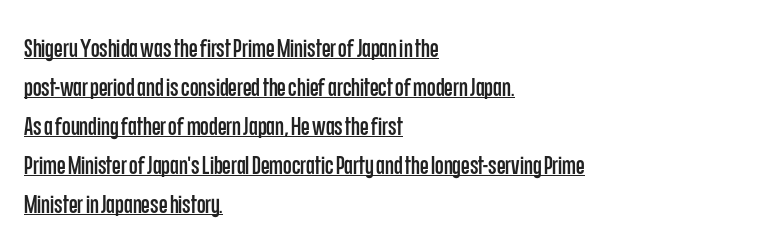
Q: Is the text italic (slanted)? A: No, it is upright.
Q: Is the text underlined? A: Yes.
Q: How is the paragraph aligned? A: Left-aligned.
Q: Is the spacing between letters normal or unusually wide? A: Normal.
Q: Is the spacing between lines tight, normal or loose? A: Normal.
